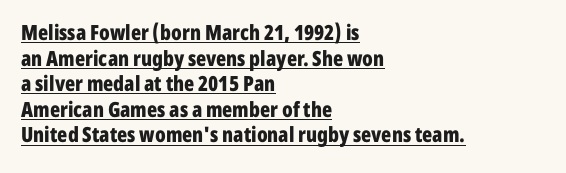
{"italic": "no", "bold": "yes", "underline": "yes", "align": "left", "line_spacing_ratio": 1.22, "letter_spacing": "normal", "letter_spacing_em": 0.0, "glyph_px": 21}
